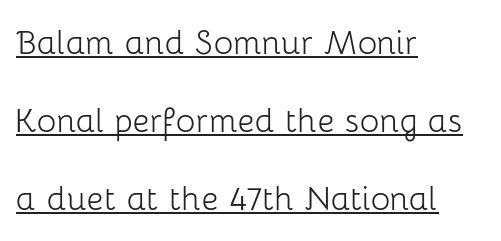
The image shows 41 px light sans-serif type, upright; set left-aligned, loose line spacing (1.9x), normal letter spacing, underlined; low stroke contrast and a medium x-height.
